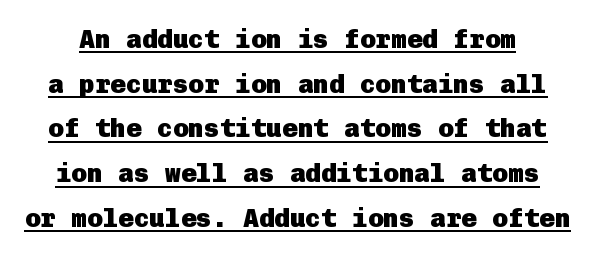
{"italic": "no", "bold": "yes", "underline": "yes", "line_spacing_ratio": 1.72, "letter_spacing": "normal", "letter_spacing_em": 0.0, "glyph_px": 26}
